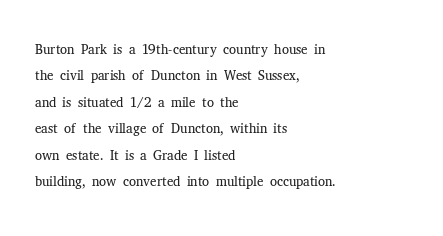
Q: Is the text bold? A: No.
Q: Is the text italic (slanted)? A: No, it is upright.
Q: Is the text underlined? A: No.
Q: How is the paragraph aligned? A: Left-aligned.
Q: Is the spacing between letters normal or unusually wide? A: Normal.
Q: Is the spacing between lines tight, normal or loose? A: Normal.
